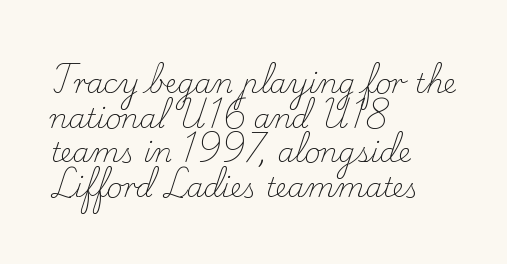
{"bold": "no", "underline": "no", "align": "left", "line_spacing": "normal", "line_spacing_ratio": 1.28, "letter_spacing": "normal", "letter_spacing_em": 0.0, "glyph_px": 27}
